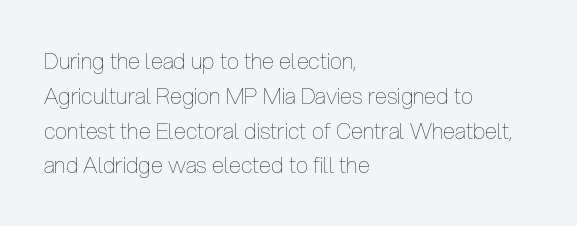
All the whitespace from short lines collects on the right. No extra tracking has been applied to these lines. Characters remain perfectly vertical along every line. The space beneath each line is pristine and unruled. Vertical stems look standard width or narrower in stroke.
